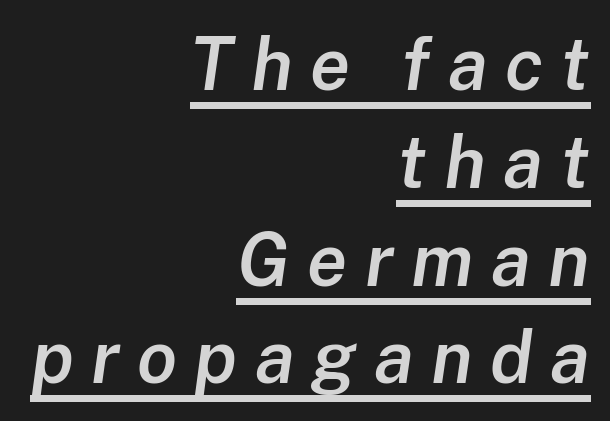
{"italic": "yes", "lean": "right", "slant_degrees": 8, "bold": "semi", "weight": "semibold", "width": "normal", "stroke_contrast": "low", "x_height": "medium", "monospaced": "no", "underline": "yes", "align": "right", "line_spacing": "normal", "line_spacing_ratio": 1.34, "letter_spacing": "wide", "letter_spacing_em": 0.24, "glyph_px": 73}
